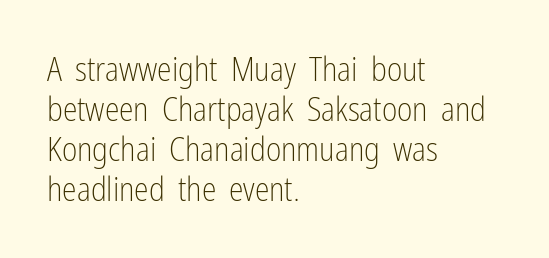
Grotesque or geometric, the face here clearly has no serifs. One-word summary of the alignment: left. The letters stand straight up with perfectly vertical stems. A typesetter would call this proportional, since set widths differ per character. The passage shown is not underscored anywhere.
